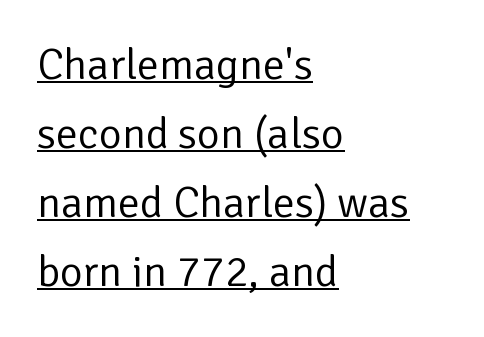
Q: Is the text bold? A: No.
Q: Is the text italic (slanted)? A: No, it is upright.
Q: Is the typeface a serif or a sans-serif typeface? A: Sans-serif.
Q: Is the text underlined? A: Yes.
Q: How is the paragraph aligned? A: Left-aligned.
Q: Is the spacing between letters normal or unusually wide? A: Normal.
Q: Is the spacing between lines tight, normal or loose? A: Normal.
Q: Width (condensed, normal, or wide)? A: Normal.
Q: Stroke contrast? A: Low.
Q: x-height? A: Medium.
Q: Monospaced? A: No.
